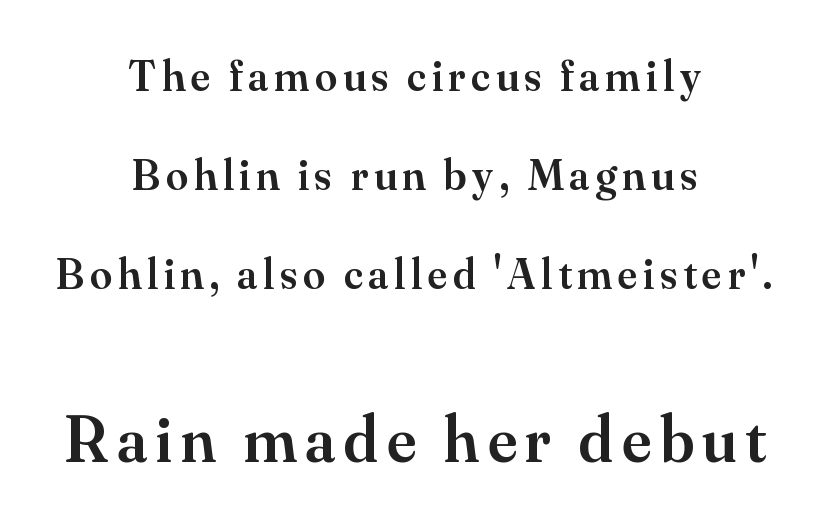
The image shows 66 px semibold serif type, upright; set centered, loose line spacing (2.25x), not underlined; the second (bottom) block is 1.5x larger; medium stroke contrast and a small x-height.
